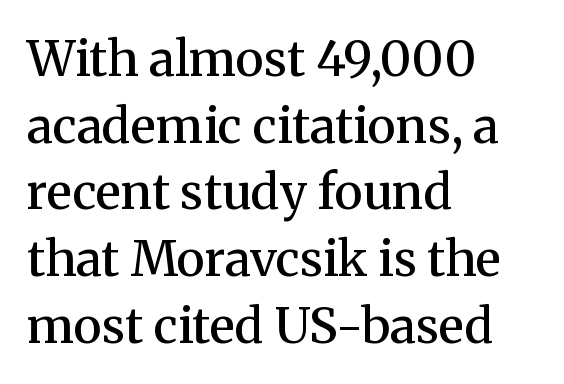
Q: Is the text bold? A: Semi-bold.
Q: Is the text italic (slanted)? A: No, it is upright.
Q: Is the typeface a serif or a sans-serif typeface? A: Serif.
Q: Is the text underlined? A: No.
Q: How is the paragraph aligned? A: Left-aligned.
Q: Is the spacing between letters normal or unusually wide? A: Normal.
Q: Is the spacing between lines tight, normal or loose? A: Normal.
Q: Width (condensed, normal, or wide)? A: Normal.
Q: Stroke contrast? A: Medium.
Q: x-height? A: Medium.
Q: Monospaced? A: No.
